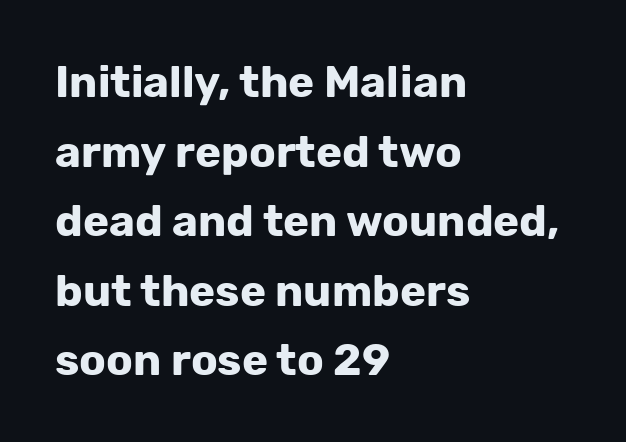
{"serif": "no", "italic": "no", "bold": "yes", "weight": "bold", "width": "normal", "stroke_contrast": "low", "x_height": "medium", "monospaced": "no", "underline": "no", "align": "left", "line_spacing": "normal", "line_spacing_ratio": 1.58, "letter_spacing": "normal", "letter_spacing_em": 0.0, "glyph_px": 44}
